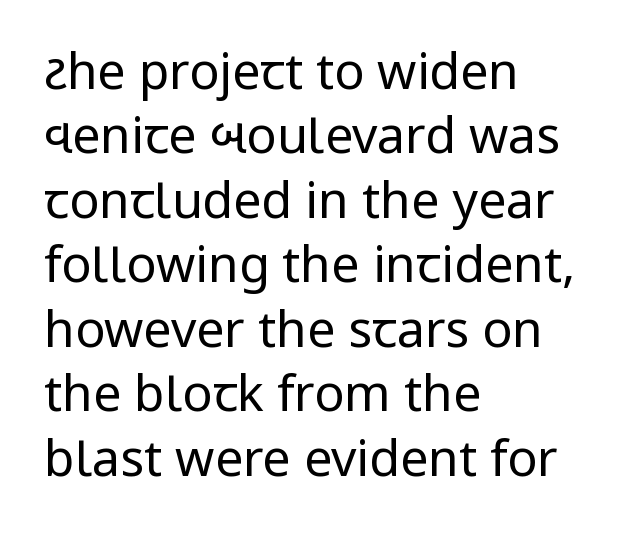
Q: Is the text bold? A: No.
Q: Is the text italic (slanted)? A: No, it is upright.
Q: Is the typeface a serif or a sans-serif typeface? A: Sans-serif.
Q: Is the text underlined? A: No.
Q: How is the paragraph aligned? A: Left-aligned.
Q: Is the spacing between letters normal or unusually wide? A: Normal.
Q: Is the spacing between lines tight, normal or loose? A: Normal.
Q: Width (condensed, normal, or wide)? A: Normal.
Q: Stroke contrast? A: Low.
Q: x-height? A: Medium.
Q: Monospaced? A: No.
